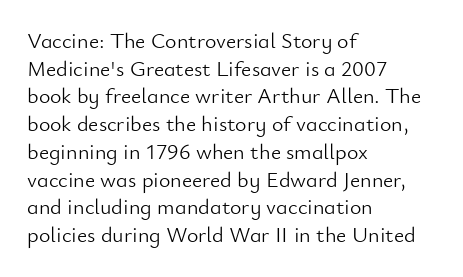
The typeface has the unassuming heft of standard copy or less. Vertical strokes here are truly vertical. A clean baseline with only descenders dipping below it. Default kerning and tracking; the words read as compact shapes.
